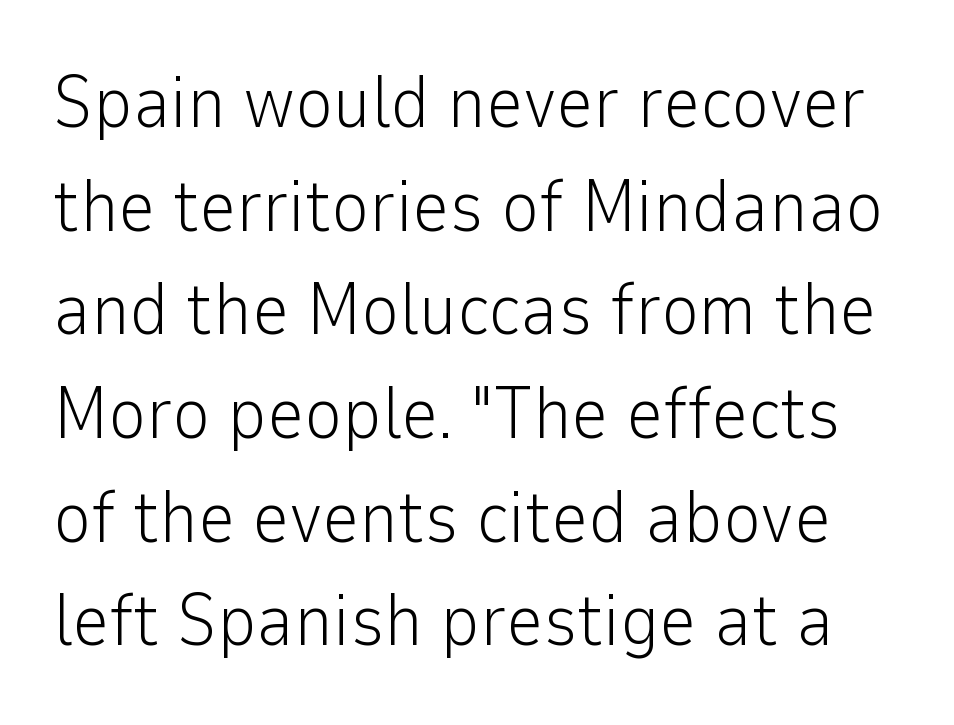
The image shows 73 px light sans-serif type, upright; set normal line spacing (1.42x), normal letter spacing, not underlined; low stroke contrast and a medium x-height.
